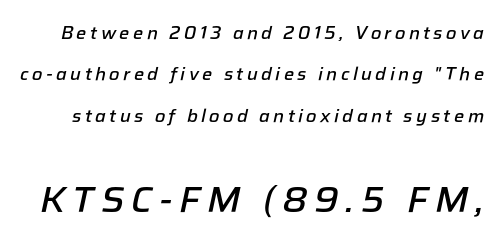
{"italic": "yes", "lean": "right", "slant_degrees": 12, "bold": "semi", "weight": "semibold", "width": "normal", "stroke_contrast": "low", "x_height": "medium", "monospaced": "no", "underline": "no", "line_spacing": "loose", "line_spacing_ratio": 2.3, "larger_block": "second", "size_ratio": 2.0, "glyph_px": 36}
